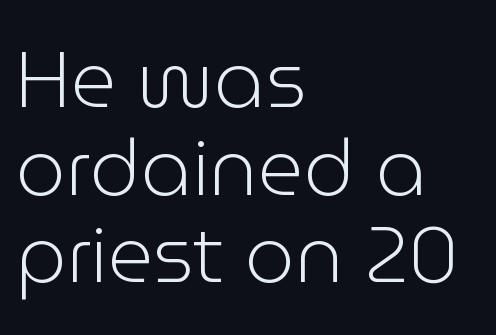
The image shows 79 px light sans-serif type, upright; set left-aligned, tight line spacing (1.11x), normal letter spacing, not underlined; low stroke contrast and a medium x-height.
